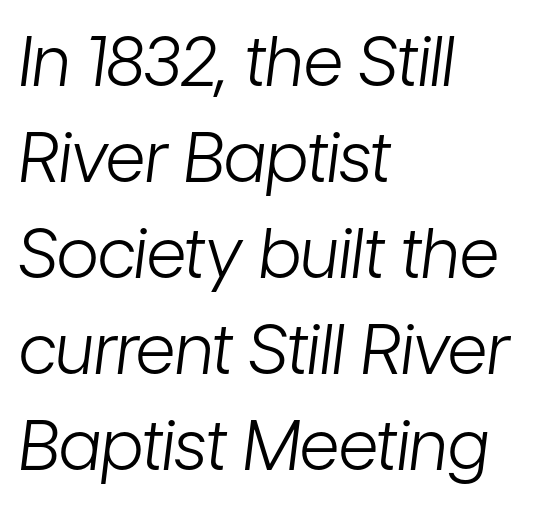
Proportional: the letters do not fall into vertical columns. Lines of text with bare space underneath. Compared with typical paragraphs, the rows here are spaced about the same. Layout note: lines flush left. The face looks like a standard text weight, possibly lighter.
